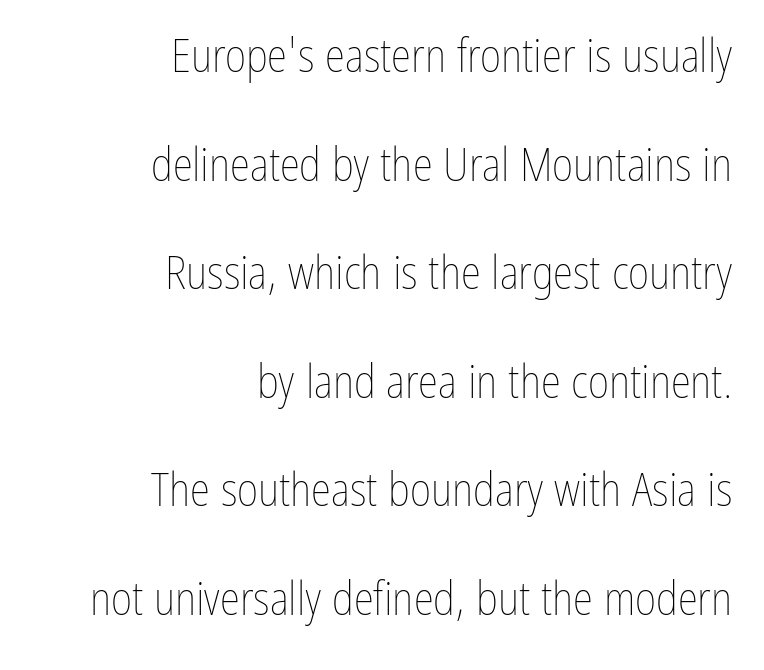
The image shows 46 px thin, condensed type, upright; set right-aligned, loose line spacing (2.36x), normal letter spacing, not underlined; low stroke contrast and a medium x-height.
